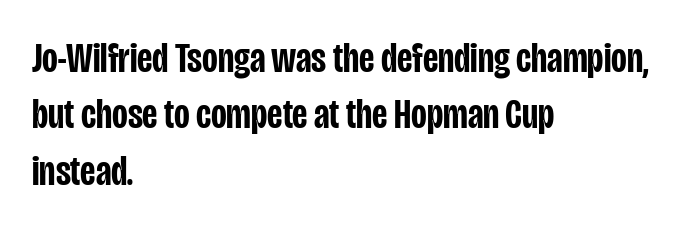
Q: Is the text bold? A: Semi-bold.
Q: Is the text italic (slanted)? A: No, it is upright.
Q: Is the typeface a serif or a sans-serif typeface? A: Sans-serif.
Q: Is the text underlined? A: No.
Q: How is the paragraph aligned? A: Left-aligned.
Q: Is the spacing between letters normal or unusually wide? A: Normal.
Q: Is the spacing between lines tight, normal or loose? A: Normal.
Q: Width (condensed, normal, or wide)? A: Condensed.
Q: Stroke contrast? A: Low.
Q: x-height? A: Large.
Q: Monospaced? A: No.
